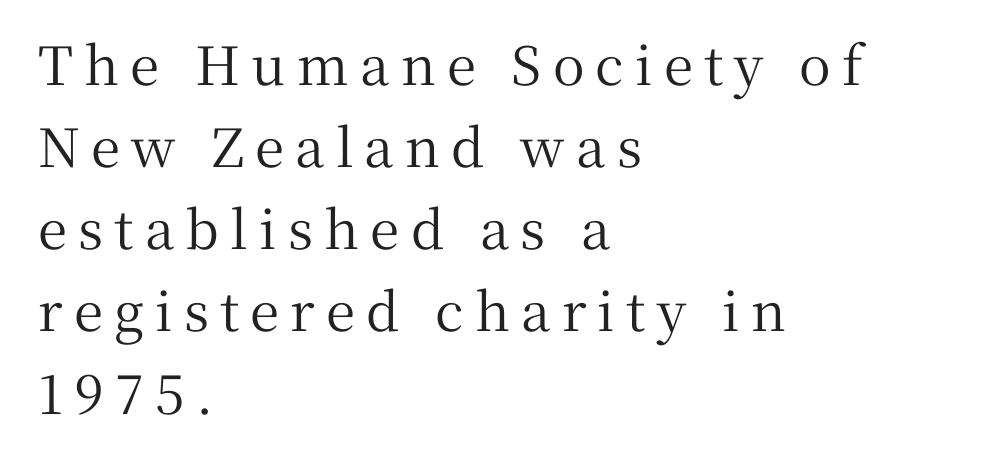
{"serif": "yes", "italic": "no", "width": "normal", "stroke_contrast": "medium", "x_height": "medium", "monospaced": "no", "underline": "no", "align": "left", "line_spacing": "normal", "line_spacing_ratio": 1.55, "letter_spacing": "wide", "letter_spacing_em": 0.21, "glyph_px": 53}
